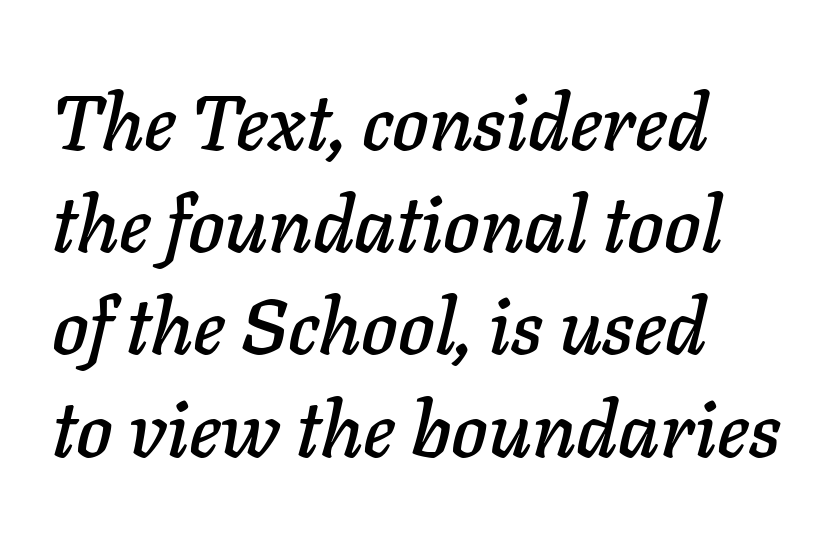
The image shows 78 px text type, italic (leaning right); set left-aligned, normal line spacing (1.31x), normal letter spacing, not underlined; low stroke contrast and a medium x-height.
